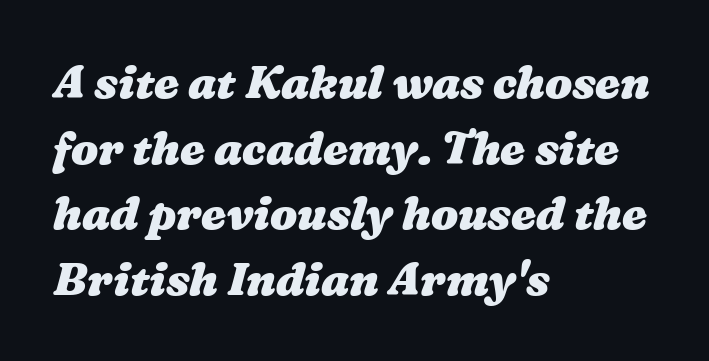
The passage shown is typed in a proportional face where columns would drift. Beneath every word, the page is bare. The letters sit at their default tracking, neither squeezed nor spread. The face used here has the dense, thick strokes of a bold.
